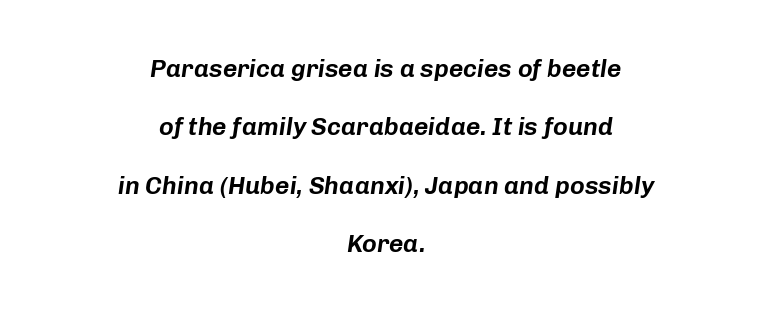
The image shows 25 px text type, italic (leaning right); set centered, loose line spacing (2.34x), normal letter spacing, not underlined.
